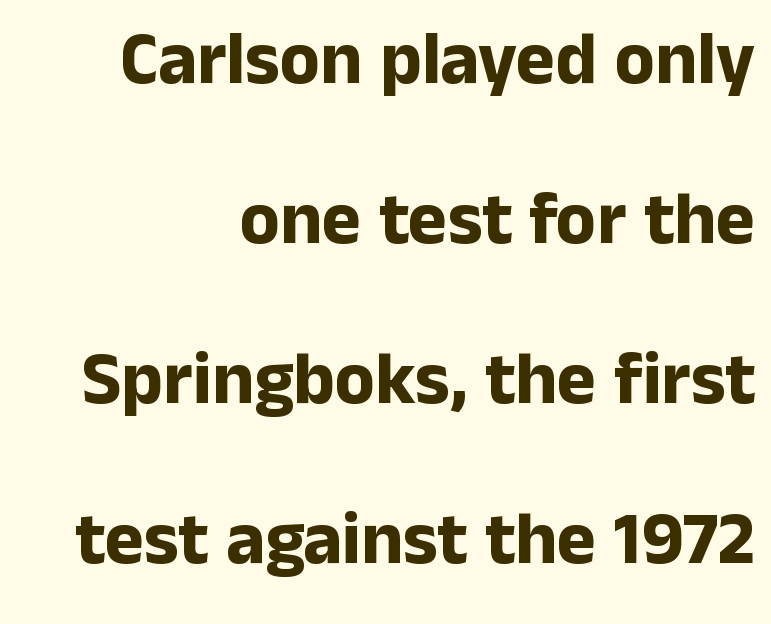
Italic: no, the glyphs are upright roman. Just letters on the line, the space beneath them empty. A typesetter would call this zero additional tracking. You could not count columns in this text — the font is proportionally spaced.
